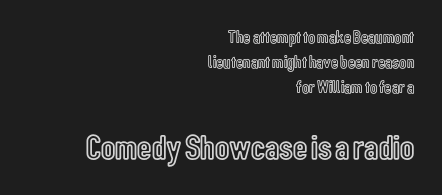
{"italic": "no", "width": "condensed", "x_height": "medium", "monospaced": "no", "underline": "no", "align": "right", "line_spacing": "normal", "line_spacing_ratio": 1.39, "letter_spacing": "normal", "letter_spacing_em": 0.0, "larger_block": "second", "size_ratio": 1.94, "glyph_px": 35}
